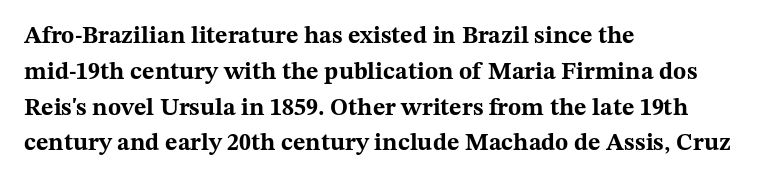
The image shows 24 px bold type, upright; set left-aligned, normal line spacing (1.49x), normal letter spacing, not underlined.
